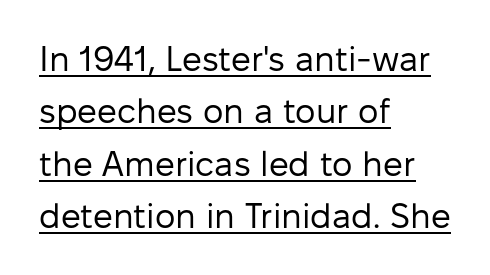
Q: Is the text bold? A: No.
Q: Is the text italic (slanted)? A: No, it is upright.
Q: Is the typeface a serif or a sans-serif typeface? A: Sans-serif.
Q: Is the text underlined? A: Yes.
Q: How is the paragraph aligned? A: Left-aligned.
Q: Is the spacing between letters normal or unusually wide? A: Normal.
Q: Is the spacing between lines tight, normal or loose? A: Normal.
Q: Width (condensed, normal, or wide)? A: Normal.
Q: Stroke contrast? A: Low.
Q: x-height? A: Medium.
Q: Monospaced? A: No.
